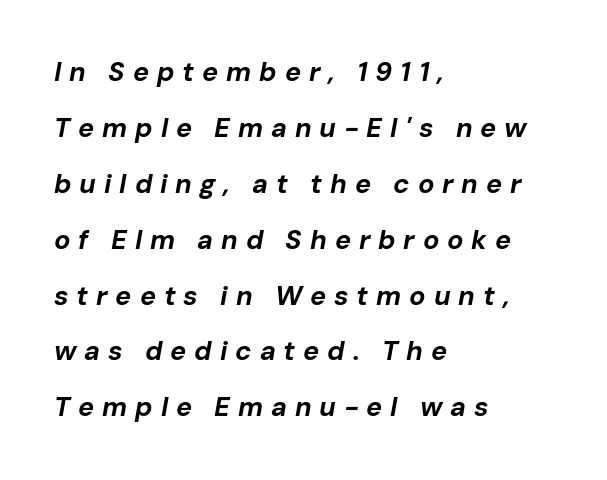
The image shows 27 px bold type, italic (leaning right); set left-aligned, loose line spacing (2.07x), unusually wide letter spacing (+0.29 em), not underlined.
